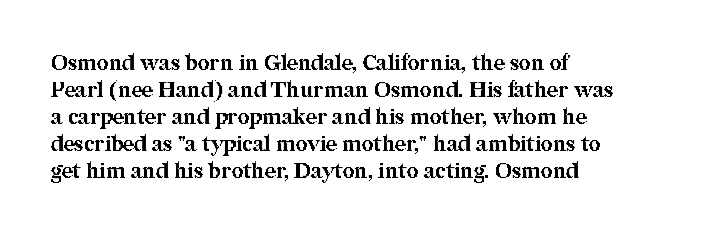
The image shows 21 px bold type, upright; set left-aligned, normal line spacing (1.28x), normal letter spacing, not underlined.
